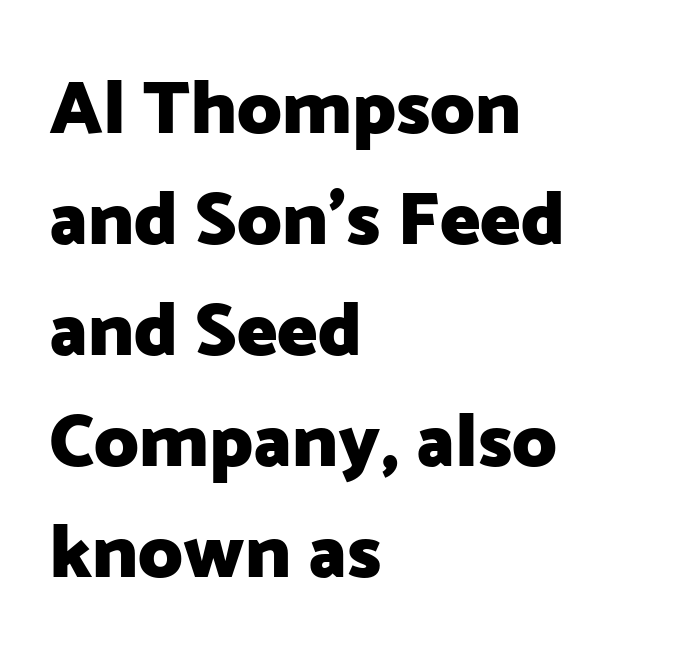
The image shows 76 px heavy sans-serif type, upright; set left-aligned, normal line spacing (1.46x), normal letter spacing, not underlined; low stroke contrast and a medium x-height.
